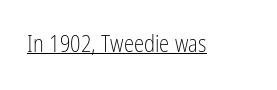
Students, observe the line beneath the letters — that is underlining. You can tell it's not italic because the verticals are truly vertical. Stems here are at most as thick as an everyday book face. Between one letter and the next there's only the usual sliver of space.
